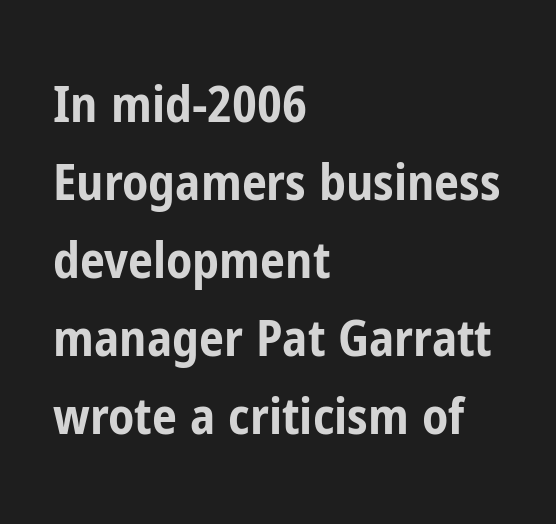
{"serif": "no", "italic": "no", "bold": "yes", "weight": "bold", "width": "condensed", "stroke_contrast": "low", "x_height": "medium", "monospaced": "no", "underline": "no", "align": "left", "line_spacing": "normal", "line_spacing_ratio": 1.56, "letter_spacing": "normal", "letter_spacing_em": 0.0, "glyph_px": 50}
